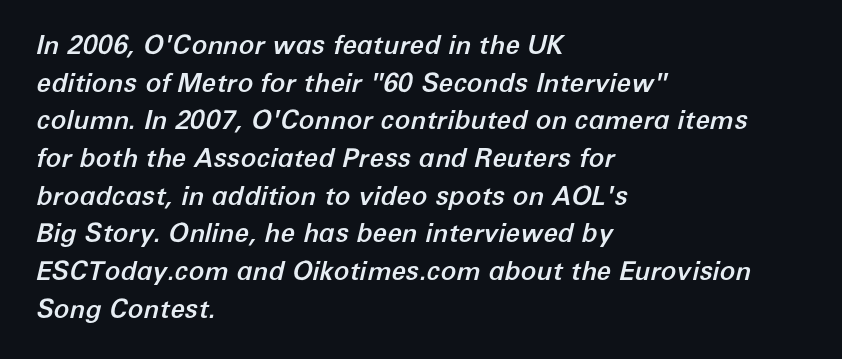
The image shows 26 px text type, italic (leaning right); set left-aligned, normal line spacing (1.45x), normal letter spacing, not underlined.
